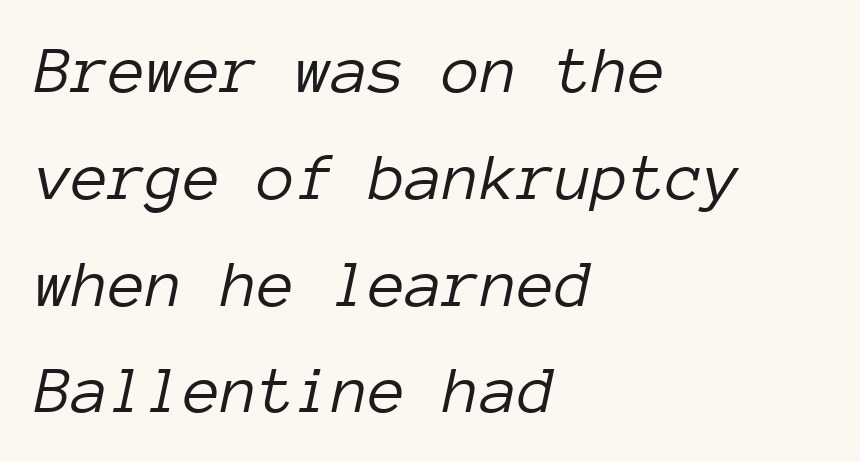
Q: Is the text bold? A: No.
Q: Is the text italic (slanted)? A: Yes, it leans right by about 12 degrees.
Q: Is the text underlined? A: No.
Q: How is the paragraph aligned? A: Left-aligned.
Q: Is the spacing between letters normal or unusually wide? A: Normal.
Q: Is the spacing between lines tight, normal or loose? A: Normal.
Q: Width (condensed, normal, or wide)? A: Normal.
Q: Stroke contrast? A: Low.
Q: x-height? A: Medium.
Q: Monospaced? A: Yes.
